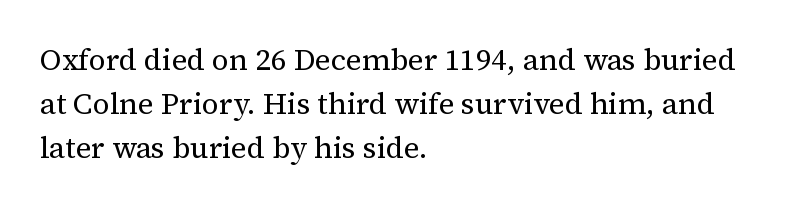
The zone under the glyphs is completely vacant. Ink coverage per letter is moderate at most. Students, observe: this is what conventionally led text looks like. Vertical strokes here are truly vertical.
